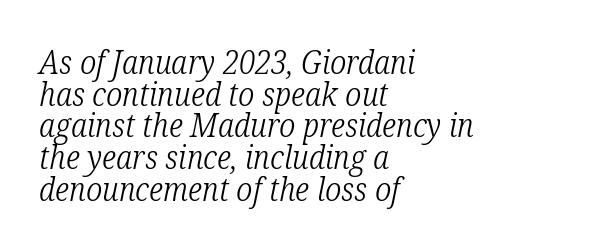
The image shows 32 px light, condensed serif type, italic (leaning right); set left-aligned, tight line spacing (0.99x), normal letter spacing, not underlined; low stroke contrast and a medium x-height.
